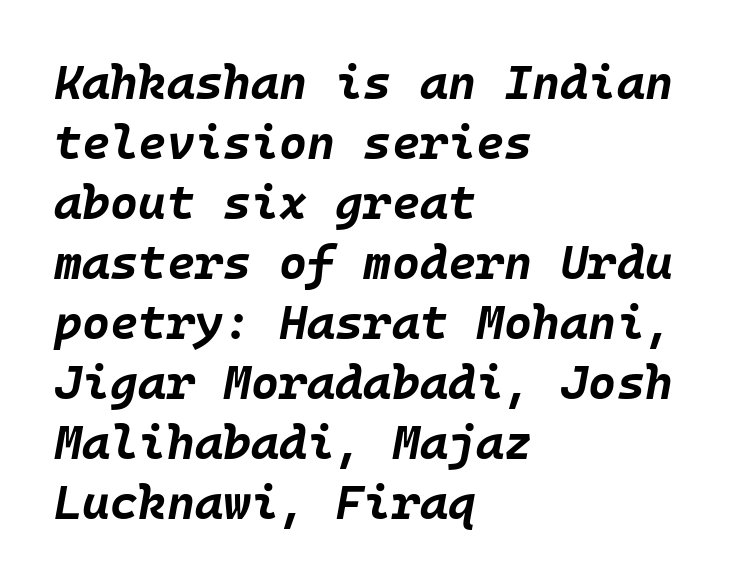
The string is rendered with underlining switched off. Horizontal alignment here is leftward, the default for most running prose. The horizontal fit of the characters is conventional and even. Vertically, the passage feels balanced, rows spaced as you'd expect.
